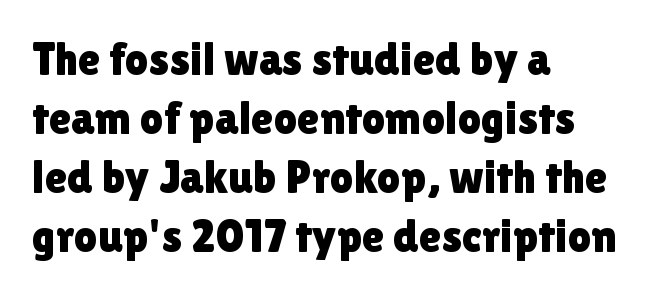
{"serif": "no", "italic": "no", "width": "normal", "x_height": "medium", "monospaced": "no", "underline": "no", "align": "left", "line_spacing": "normal", "line_spacing_ratio": 1.28, "letter_spacing": "normal", "letter_spacing_em": 0.0, "glyph_px": 46}
